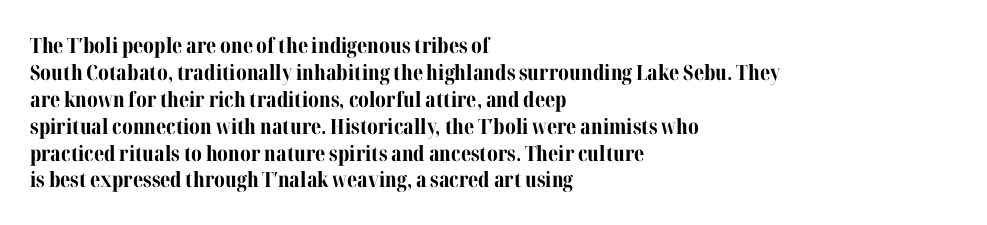
The image shows 21 px bold type, upright; set left-aligned, normal line spacing (1.28x), normal letter spacing, not underlined.
